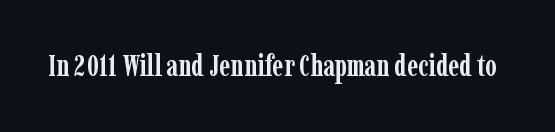
Q: Is the text bold? A: Yes.
Q: Is the text italic (slanted)? A: No, it is upright.
Q: Is the typeface a serif or a sans-serif typeface? A: Serif.
Q: Is the text underlined? A: No.
Q: Is the spacing between letters normal or unusually wide? A: Normal.
Q: Width (condensed, normal, or wide)? A: Condensed.
Q: Stroke contrast? A: Low.
Q: x-height? A: Medium.
Q: Monospaced? A: No.
